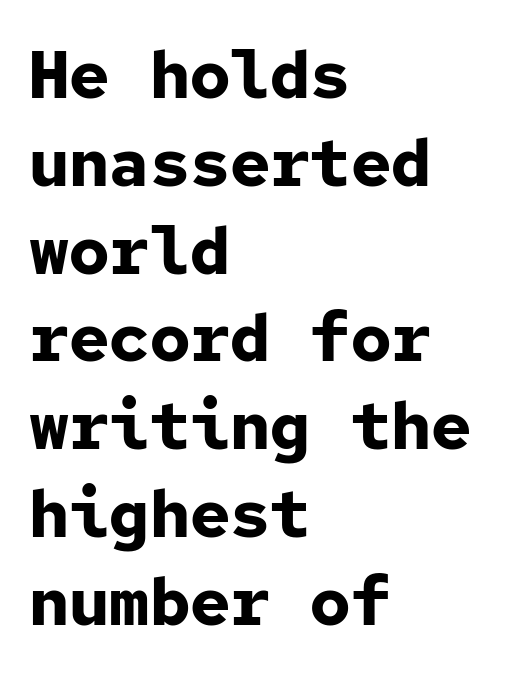
The image shows 67 px bold sans-serif type, upright, monospaced; set left-aligned, normal line spacing (1.31x), normal letter spacing, not underlined; low stroke contrast and a medium x-height.
